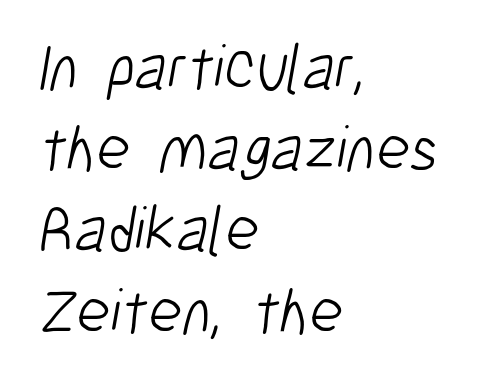
{"serif": "no", "bold": "no", "weight": "light", "width": "condensed", "stroke_contrast": "low", "x_height": "medium", "monospaced": "no", "underline": "no", "align": "left", "line_spacing": "normal", "line_spacing_ratio": 1.25, "letter_spacing": "normal", "letter_spacing_em": 0.0, "glyph_px": 65}
